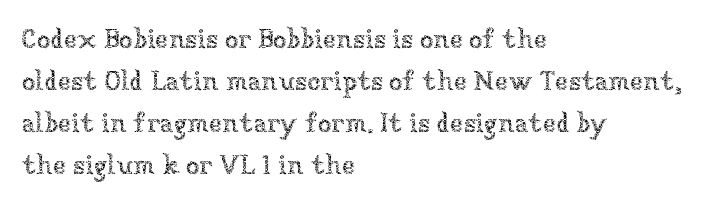
The image shows 27 px text type, upright; set left-aligned, normal line spacing (1.55x), normal letter spacing, not underlined.
